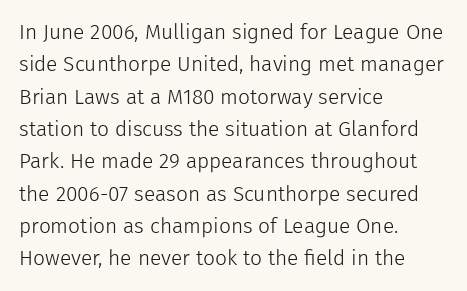
{"italic": "no", "bold": "no", "underline": "no", "align": "left", "line_spacing": "normal", "line_spacing_ratio": 1.54, "letter_spacing": "normal", "letter_spacing_em": 0.0, "glyph_px": 21}
